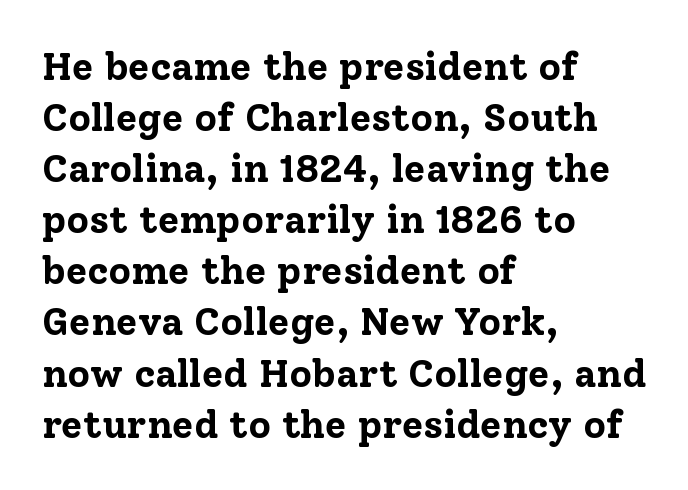
Descenders hang freely into open space. Notice how thick the strokes are: this is what a full bold looks like. Horizontal bands of white between lines are of average thickness. Here the designer chose a conventional face with non-uniform glyph widths.
